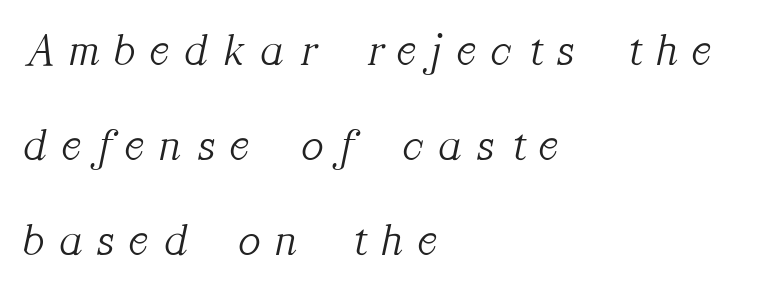
The image shows 46 px light serif type, italic (leaning right); set left-aligned, loose line spacing (2.06x), unusually wide letter spacing (+0.35 em), not underlined; medium stroke contrast and a medium x-height.
